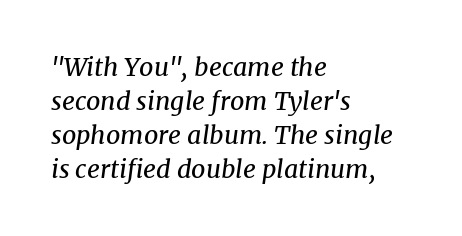
The image shows 25 px text type, italic (leaning right); set left-aligned, normal line spacing (1.36x), normal letter spacing, not underlined.
